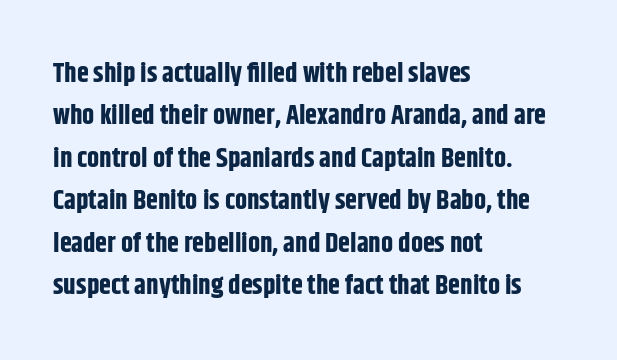
The image shows 27 px bold type, upright; set left-aligned, normal line spacing (1.57x), normal letter spacing, not underlined.
